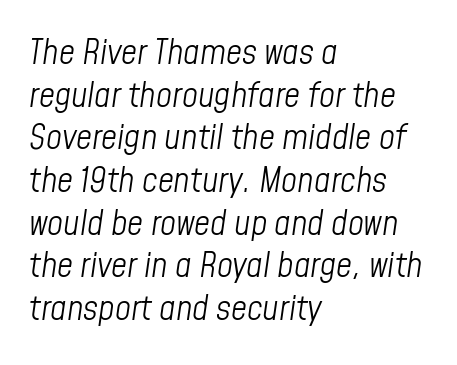
Q: Is the text bold? A: No.
Q: Is the text italic (slanted)? A: Yes, it leans right by about 8 degrees.
Q: Is the text underlined? A: No.
Q: How is the paragraph aligned? A: Left-aligned.
Q: Is the spacing between letters normal or unusually wide? A: Normal.
Q: Width (condensed, normal, or wide)? A: Condensed.
Q: Stroke contrast? A: Low.
Q: x-height? A: Medium.
Q: Monospaced? A: No.
